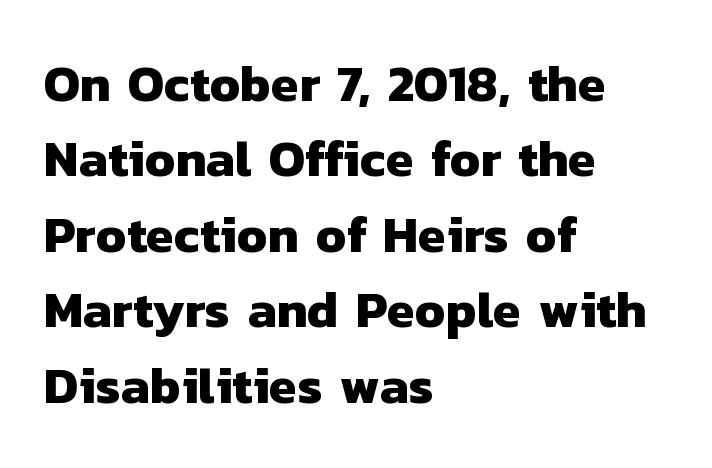
The image shows 51 px heavy sans-serif type; set left-aligned, normal line spacing (1.48x), normal letter spacing, not underlined; low stroke contrast and a medium x-height.
